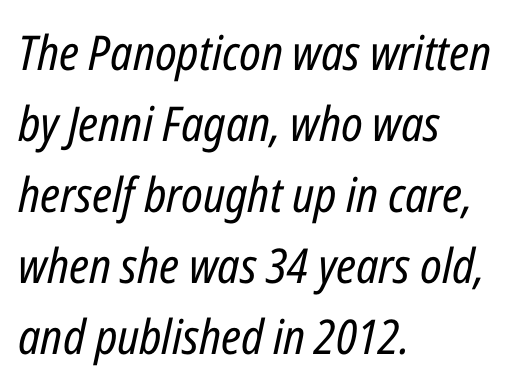
{"italic": "yes", "lean": "right", "slant_degrees": 12, "bold": "no", "weight": "regular", "width": "condensed", "stroke_contrast": "low", "x_height": "medium", "monospaced": "no", "underline": "no", "align": "left", "line_spacing": "normal", "line_spacing_ratio": 1.48, "letter_spacing": "normal", "letter_spacing_em": 0.0, "glyph_px": 48}
